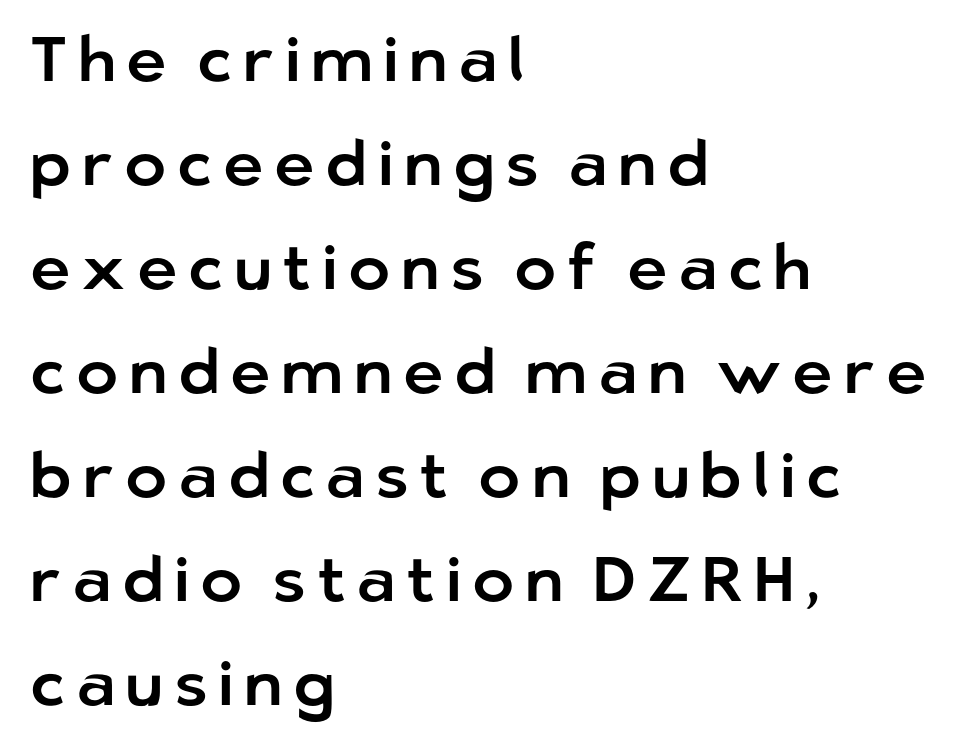
The image shows 63 px sans-serif type, upright; set left-aligned, normal line spacing (1.65x), not underlined; low stroke contrast and a medium x-height.
